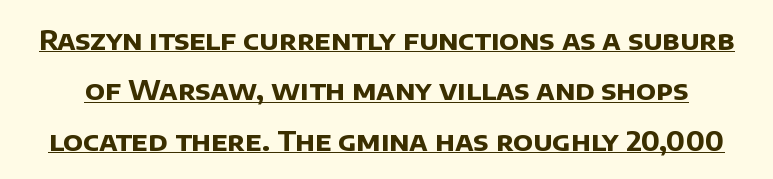
Q: Is the text bold? A: Yes.
Q: Is the text underlined? A: Yes.
Q: Is the spacing between letters normal or unusually wide? A: Normal.
